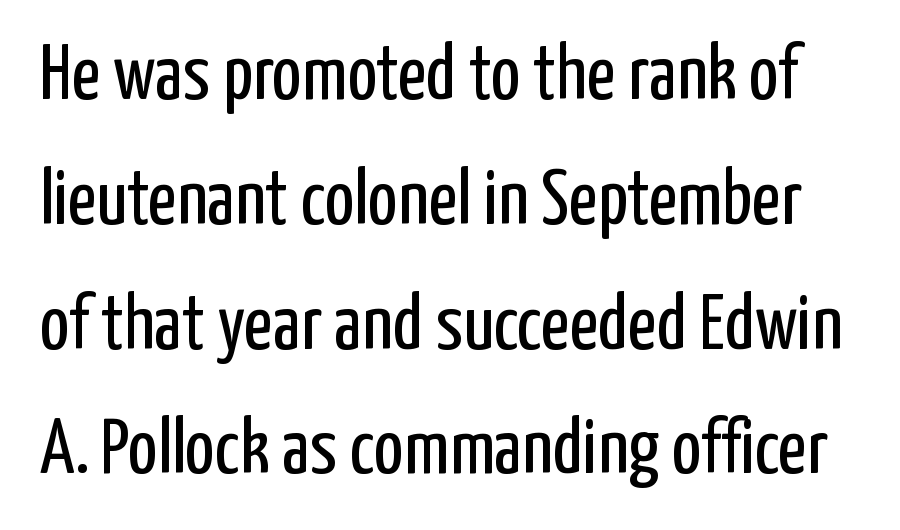
This block has exactly the height ordinary leading produces. Serifs: no, the terminals of the letterforms are clean. Between one letter and the next there's only the usual sliver of space. The font's upright variant was chosen for this text.
